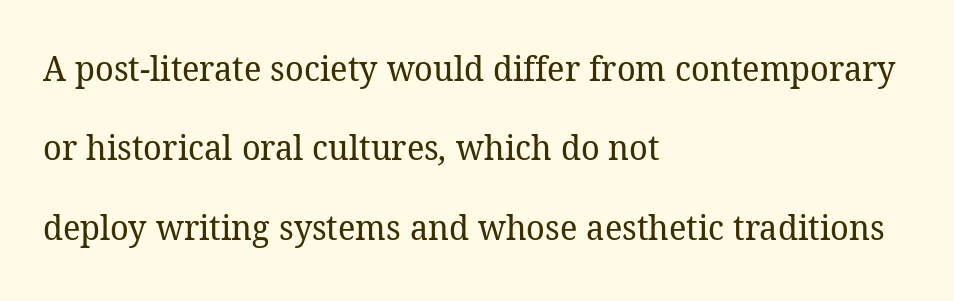
The image shows 35 px regular-weight serif type; set left-aligned, loose line spacing (2.27x), normal letter spacing, not underlined; low stroke contrast and a medium x-height.
